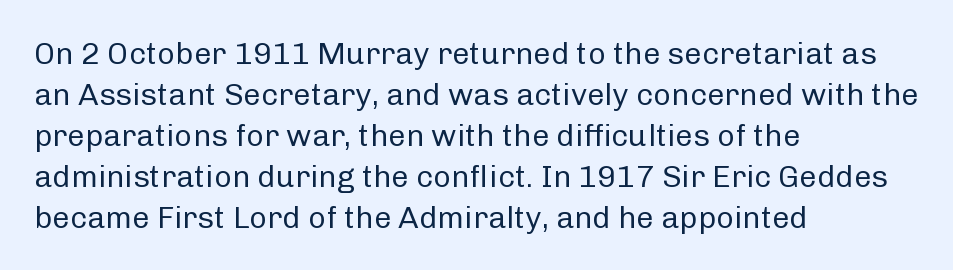
Vertical stems look standard width or narrower in stroke. Spacing verdict: proportional, widths tailored to each character. What stands out about the letter spacing? Nothing — it is the standard amount. This rendering employs a face without finishing strokes, i.e., a sans-serif. The string is rendered with underlining switched off.
